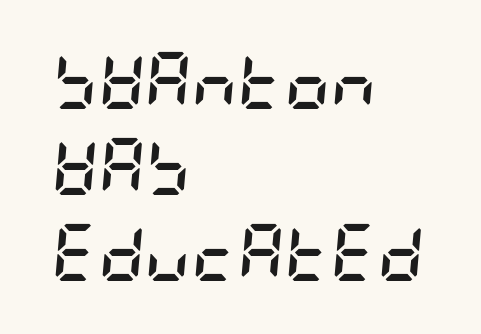
{"italic": "yes", "lean": "right", "slant_degrees": 5, "bold": "yes", "weight": "semibold", "width": "condensed", "stroke_contrast": "low", "x_height": "large", "underline": "no", "align": "left", "line_spacing": "normal", "line_spacing_ratio": 1.51, "letter_spacing": "normal", "letter_spacing_em": 0.0, "glyph_px": 57}
